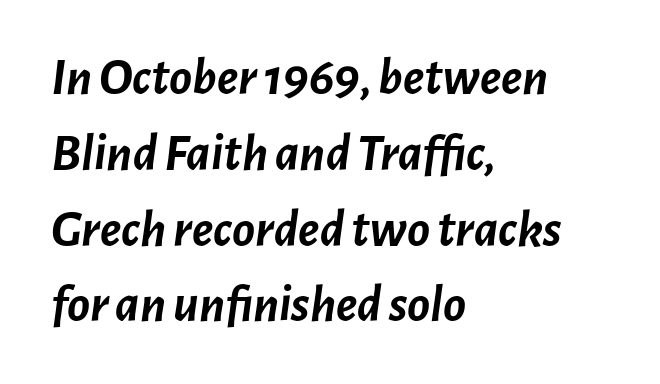
The image shows 53 px semibold type, italic (leaning right); set left-aligned, normal line spacing (1.43x), normal letter spacing, not underlined; low stroke contrast and a medium x-height.
